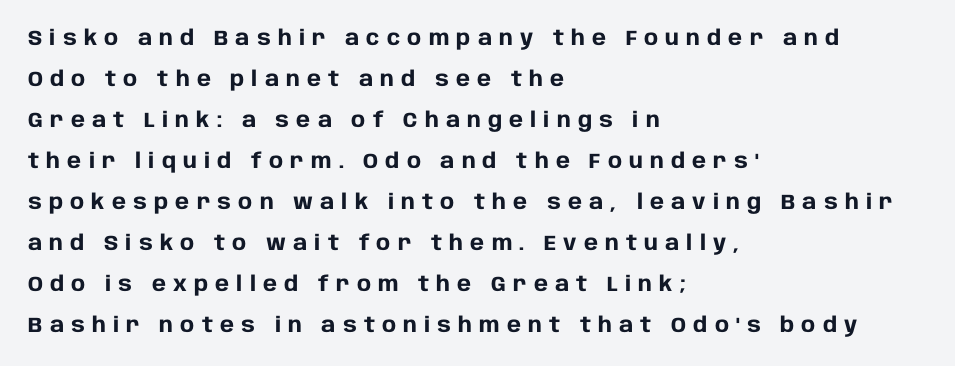
{"italic": "no", "bold": "yes", "underline": "no", "align": "left", "line_spacing": "loose", "line_spacing_ratio": 1.95, "letter_spacing": "wide", "letter_spacing_em": 0.34, "glyph_px": 21}
